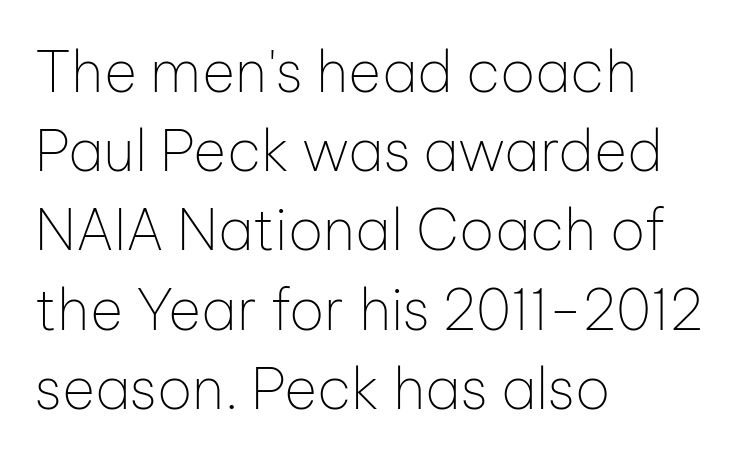
When letters stand straight like this, we call the style roman or upright. Does the type have serifs? No, each stem ends abruptly. Ink coverage per letter is moderate at most. The type is set solid horizontally, with unmodified tracking.
